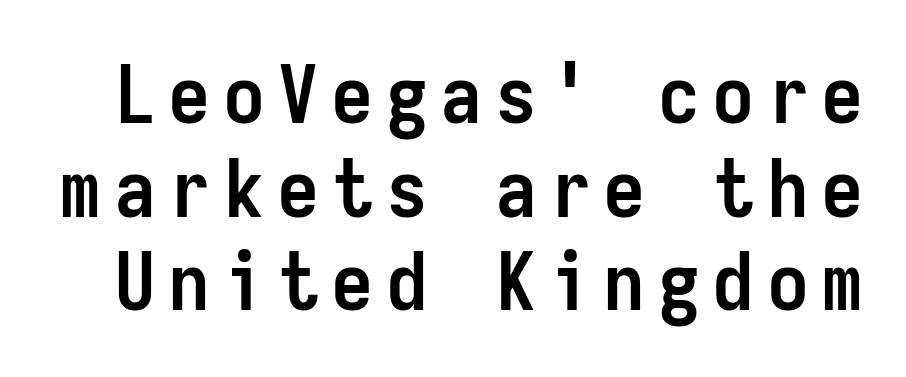
{"serif": "no", "italic": "no", "bold": "yes", "weight": "semibold", "width": "condensed", "stroke_contrast": "low", "x_height": "medium", "monospaced": "yes", "underline": "no", "line_spacing_ratio": 1.17, "glyph_px": 80}
